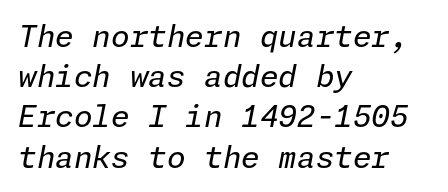
{"italic": "yes", "lean": "right", "slant_degrees": 11, "bold": "no", "weight": "regular", "width": "normal", "stroke_contrast": "low", "x_height": "medium", "underline": "no", "align": "left", "line_spacing": "normal", "line_spacing_ratio": 1.34, "letter_spacing": "normal", "letter_spacing_em": 0.0, "glyph_px": 30}
